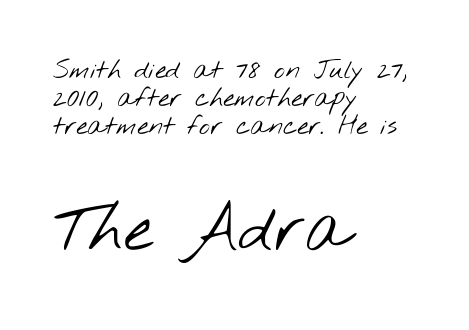
A typesetter would call this proportional, since set widths differ per character. Is this a sans? Yes — the strokes have no serifs. If you measured baseline to baseline, you'd find a short distance. The letters sit at their default tracking, neither squeezed nor spread. This rendering features lettering with no underline.
